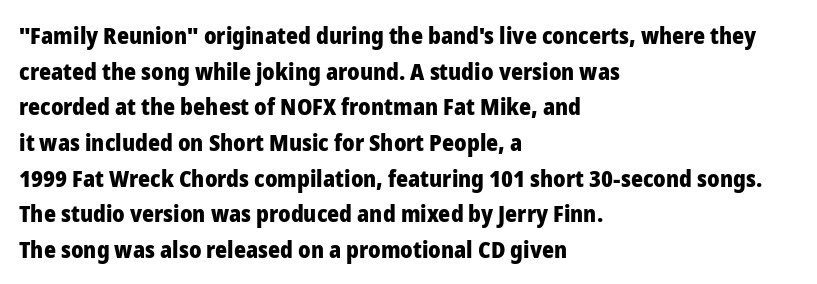
The image shows 23 px bold type, upright; set left-aligned, normal line spacing (1.55x), normal letter spacing, not underlined.
